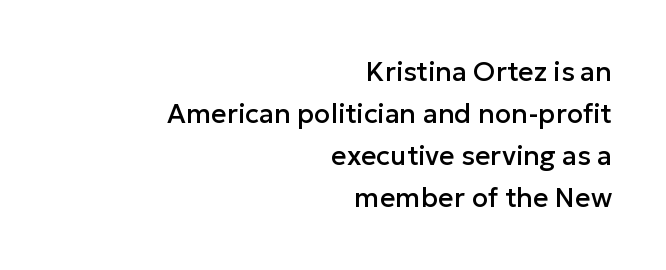
The image shows 27 px text type, upright; set right-aligned, normal line spacing (1.56x), normal letter spacing, not underlined.
